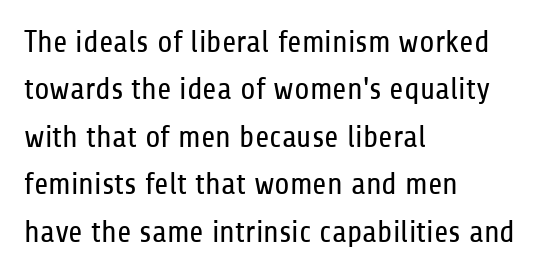
The type family on display is of the sans-serif kind. Decoration check: the copy has no underline. Baseline-to-baseline distance is the conventional proportion of letter height. Stroke mass is kept to a normal reading level or below. Horizontally, the lines are justified to the leading edge only. Proportional: the letters do not fall into vertical columns.
